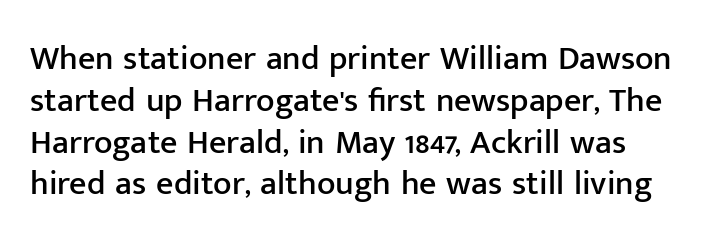
{"serif": "no", "italic": "no", "width": "normal", "stroke_contrast": "low", "x_height": "medium", "monospaced": "no", "underline": "no", "line_spacing_ratio": 1.23, "letter_spacing": "normal", "letter_spacing_em": 0.0, "glyph_px": 34}
